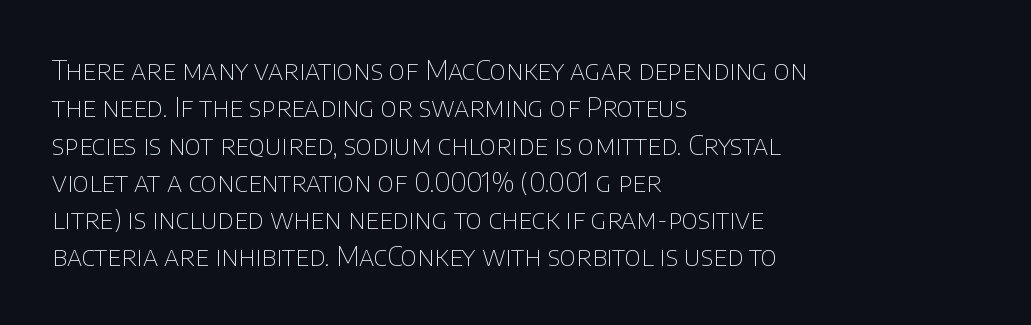
Q: Is the text bold? A: No.
Q: Is the text italic (slanted)? A: No, it is upright.
Q: Is the text underlined? A: No.
Q: How is the paragraph aligned? A: Left-aligned.
Q: Is the spacing between letters normal or unusually wide? A: Normal.
Q: Is the spacing between lines tight, normal or loose? A: Normal.
